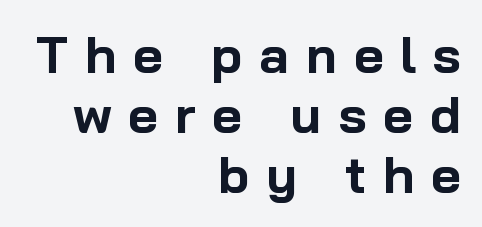
Chunky letters — that's bold for sure. The font's upright variant was chosen for this text. You can tell from the bare stems that sans-serif type was used. Descenders hang freely into open space. Varying glyph widths throughout — classic text-font behaviour. The line texture is sparse and dotted thanks to wide tracking.
